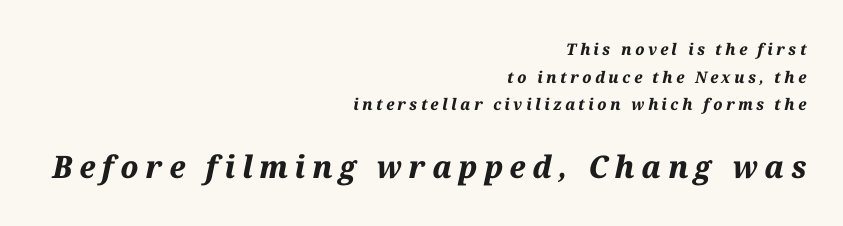
Q: Is the text bold? A: Yes.
Q: Is the text italic (slanted)? A: Yes, it leans right by about 12 degrees.
Q: Is the text underlined? A: No.
Q: How is the paragraph aligned? A: Right-aligned.
Q: Is the spacing between letters normal or unusually wide? A: Unusually wide.
Q: Which block of text is set in a larger size, the first (top) or the second (bottom)? A: The second (bottom) one.
Q: Width (condensed, normal, or wide)? A: Normal.
Q: Stroke contrast? A: Medium.
Q: x-height? A: Medium.
Q: Monospaced? A: No.
